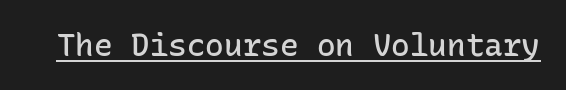
The image shows 31 px semibold sans-serif type, upright, monospaced; set normal letter spacing, underlined; low stroke contrast and a medium x-height.
